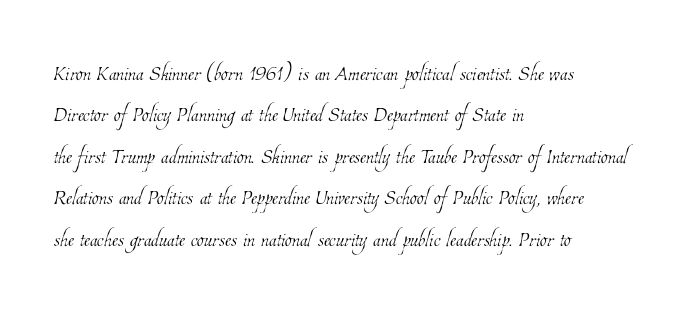
Spacing verdict: proportional, widths tailored to each character. Letters rest on an invisible, unmarked baseline. There is no visible air inserted between adjacent glyphs. Layout note: lines flush left. Nothing heavy about these letters — not bold at all.
